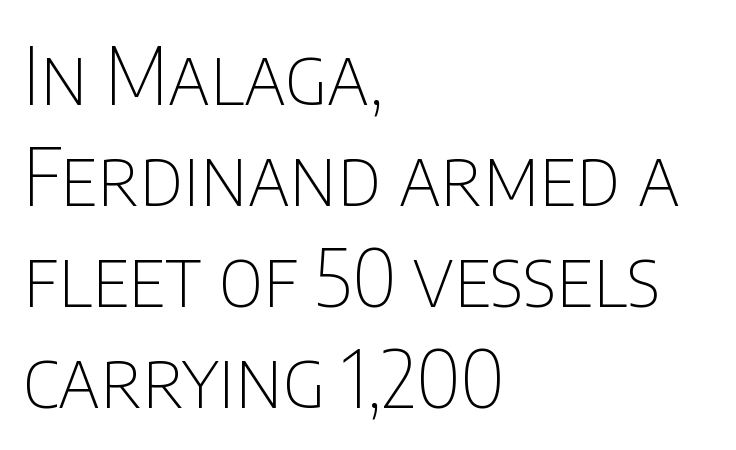
Q: Is the text bold? A: No.
Q: Is the text italic (slanted)? A: No, it is upright.
Q: Is the typeface a serif or a sans-serif typeface? A: Sans-serif.
Q: Is the text underlined? A: No.
Q: How is the paragraph aligned? A: Left-aligned.
Q: Is the spacing between letters normal or unusually wide? A: Normal.
Q: Is the spacing between lines tight, normal or loose? A: Normal.
Q: Width (condensed, normal, or wide)? A: Condensed.
Q: Stroke contrast? A: Low.
Q: x-height? A: Large.
Q: Monospaced? A: No.
